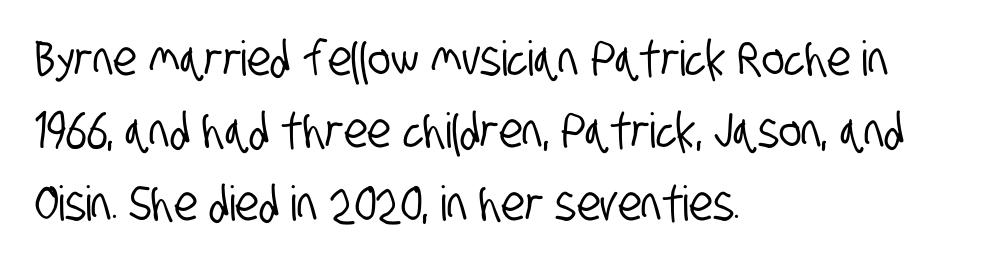
{"serif": "no", "width": "condensed", "stroke_contrast": "low", "x_height": "large", "monospaced": "no", "underline": "no", "align": "left", "line_spacing": "normal", "line_spacing_ratio": 1.51, "letter_spacing": "normal", "letter_spacing_em": 0.0, "glyph_px": 48}
